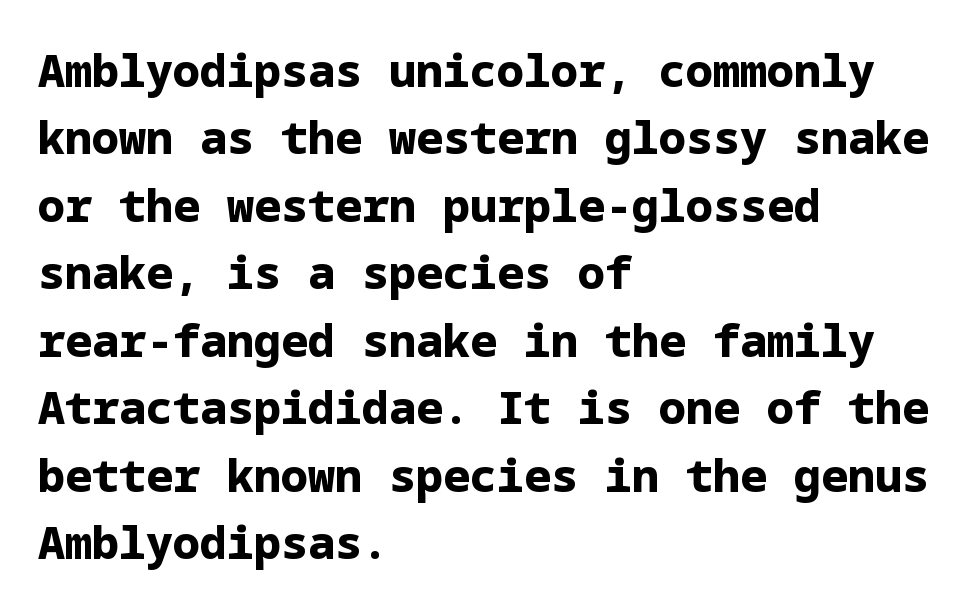
The image shows 45 px bold sans-serif type, upright; set left-aligned, normal line spacing (1.5x), normal letter spacing, not underlined; low stroke contrast and a medium x-height.
